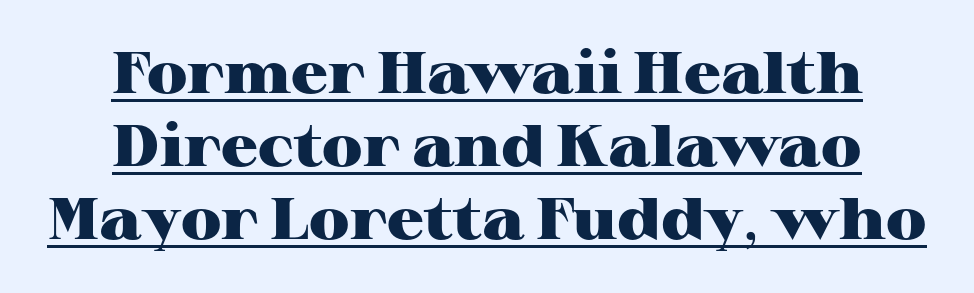
{"serif": "yes", "italic": "no", "bold": "yes", "weight": "heavy", "width": "wide", "stroke_contrast": "high", "x_height": "medium", "monospaced": "no", "underline": "yes", "align": "center", "line_spacing": "normal", "line_spacing_ratio": 1.26, "letter_spacing": "normal", "letter_spacing_em": 0.0, "glyph_px": 58}
